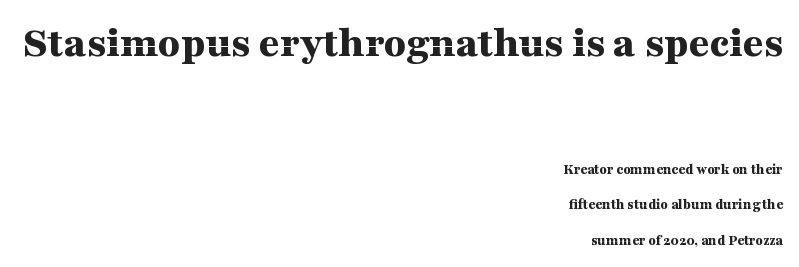
The image shows 45 px bold, wide serif type, upright; set right-aligned, loose line spacing (2.39x), normal letter spacing, not underlined; the first (top) block is 3.0x larger; medium stroke contrast and a medium x-height.
